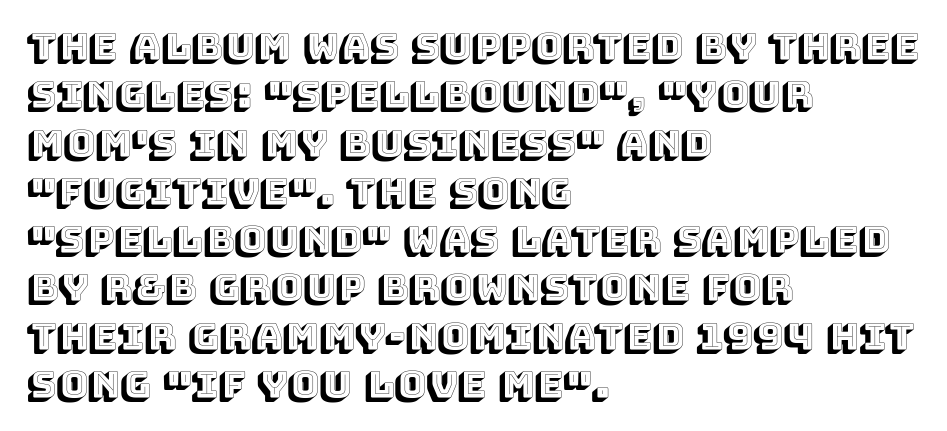
Q: Is the text italic (slanted)? A: No, it is upright.
Q: Is the text underlined? A: No.
Q: How is the paragraph aligned? A: Left-aligned.
Q: Is the spacing between letters normal or unusually wide? A: Normal.
Q: Is the spacing between lines tight, normal or loose? A: Normal.
Q: Width (condensed, normal, or wide)? A: Normal.
Q: x-height? A: Large.
Q: Monospaced? A: No.
